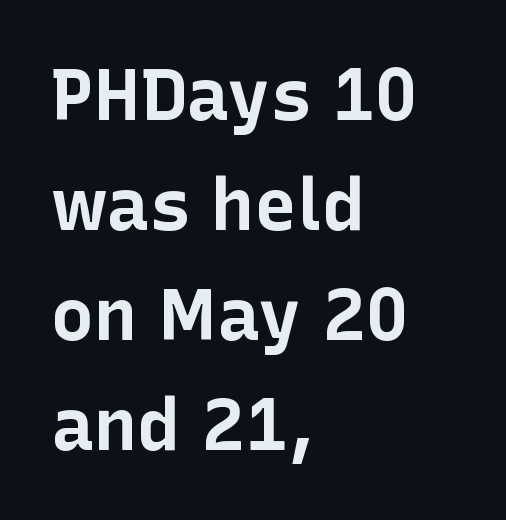
{"serif": "no", "italic": "no", "bold": "yes", "weight": "bold", "width": "normal", "stroke_contrast": "low", "x_height": "medium", "monospaced": "no", "underline": "no", "align": "left", "line_spacing": "normal", "line_spacing_ratio": 1.53, "letter_spacing": "normal", "letter_spacing_em": 0.0, "glyph_px": 72}
